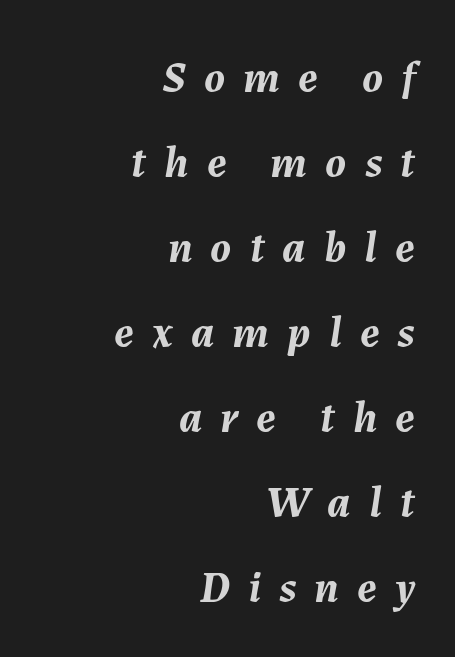
This rendering widens character spacing well past its baseline value. The rendering applies a slant to the glyphs. Do the characters align in a grid? No, the font is proportional. Emphasis by weight is at full strength: bold. Lines of text with bare space underneath. The compositor pushed each line to the right boundary.
